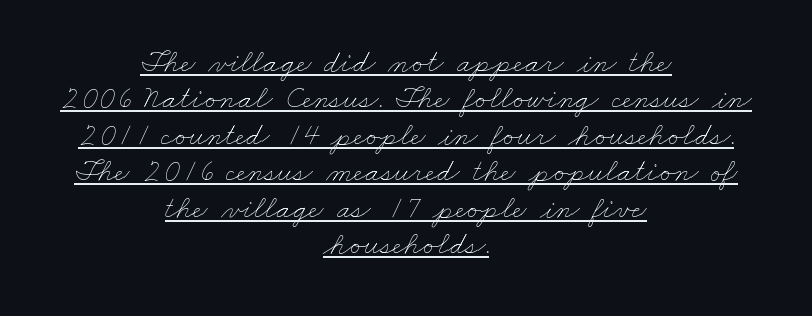
Q: Is the text bold? A: No.
Q: Is the text underlined? A: Yes.
Q: How is the paragraph aligned? A: Centered.
Q: Is the spacing between letters normal or unusually wide? A: Normal.
Q: Is the spacing between lines tight, normal or loose? A: Tight.
Q: Width (condensed, normal, or wide)? A: Wide.
Q: Stroke contrast? A: Low.
Q: x-height? A: Small.
Q: Monospaced? A: No.
